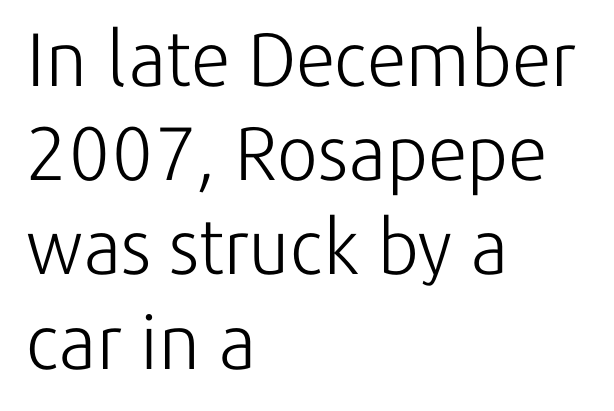
A typesetter would call this proportional, since set widths differ per character. The letterforms sit at book weight or below. You can tell from the bare stems that sans-serif type was used. Nobody touched the tracking dial on this one. The text block is weighted toward the left margin, trailing off unevenly rightward. The string is rendered with underlining switched off.
